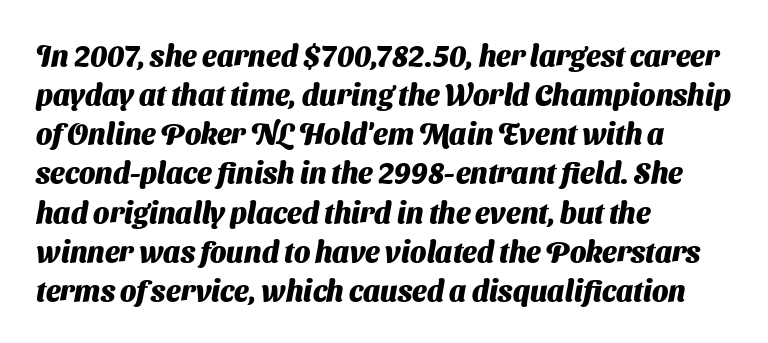
The image shows 29 px heavy sans-serif type; set left-aligned, normal line spacing (1.35x), normal letter spacing, not underlined; medium stroke contrast and a medium x-height.
